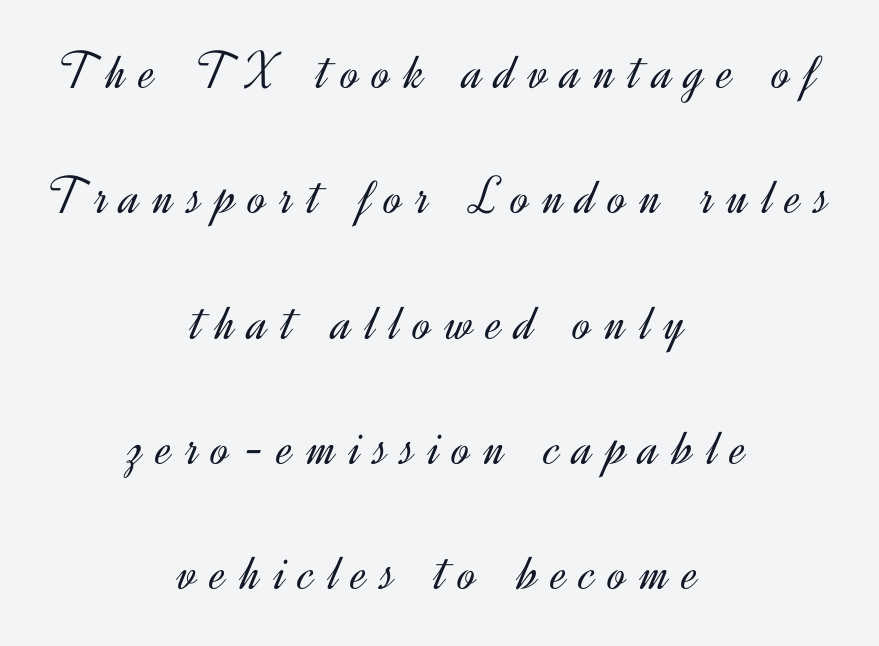
{"serif": "no", "bold": "no", "weight": "light", "width": "normal", "x_height": "small", "monospaced": "no", "underline": "no", "align": "center", "line_spacing": "loose", "line_spacing_ratio": 2.32, "letter_spacing": "wide", "letter_spacing_em": 0.25, "glyph_px": 54}
